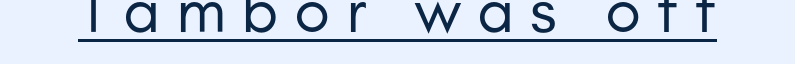
Ink coverage per letter is moderate at most. The gaps between neighbouring characters are conspicuously large. You could not count columns in this text — the font is proportionally spaced. Students, observe the line beneath the letters — that is underlining.
